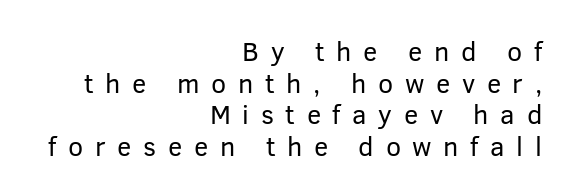
{"italic": "no", "bold": "no", "underline": "no", "align": "right", "line_spacing_ratio": 1.17, "letter_spacing": "wide", "letter_spacing_em": 0.43, "glyph_px": 27}
